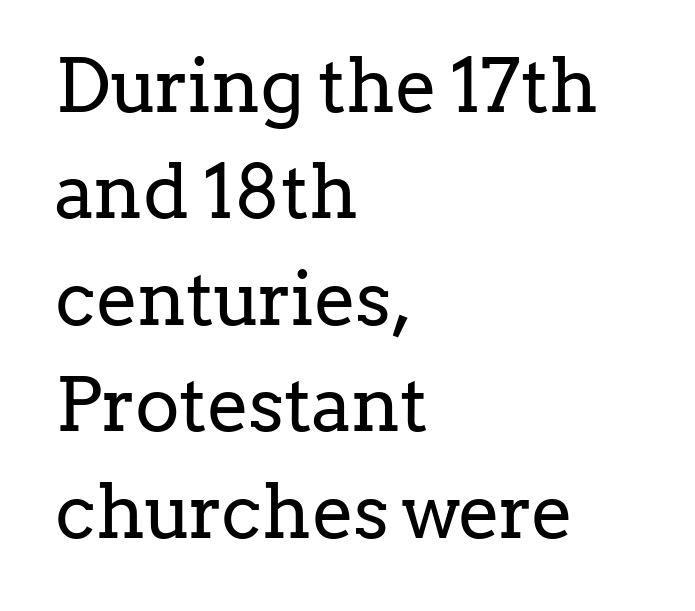
Quick note: underline off. The gaps between neighbouring characters are ordinary and unremarkable. No chunkiness to these letters — they're not bold. The font family rendered here belongs to the serif group.
